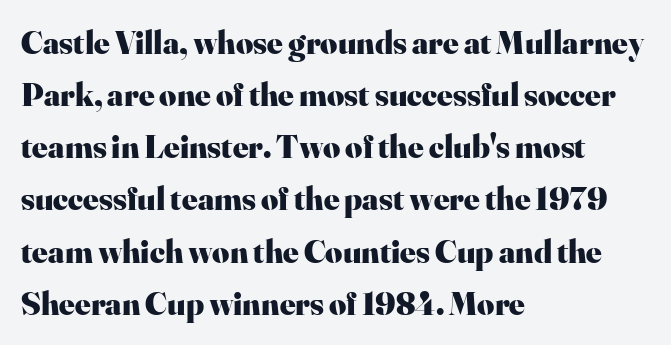
Unmarked baselines from the first word to the last. A typesetter would call this zero additional tracking. Summary of vertical rhythm: regular, with standard interline spacing. Is this a fixed-width face? No — the glyphs have proportional, varying widths. How heavy is the stroke? Heavy — this is a bold. Typeset ragged right — the left edge is the straight one.
